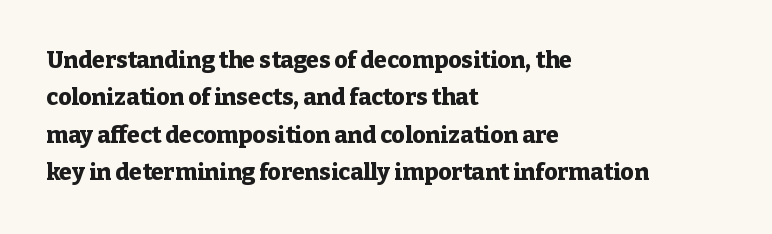
I'd describe the lettering as bold — thick and assertive. Ascenders rise straight up at ninety degrees. Where is the straight margin? On the left. There is no visible air inserted between adjacent glyphs. Type without underlining. How would I describe the line gaps? Plain and ordinary.
